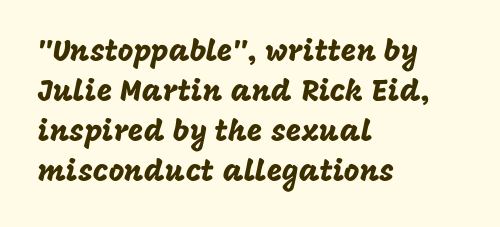
The leading is moderate, giving the passage an even texture. The face used here is proportionally spaced, like ordinary book or web type. Letters rest on an invisible, unmarked baseline. How are the letters spaced? Ordinarily, with no added tracking.
